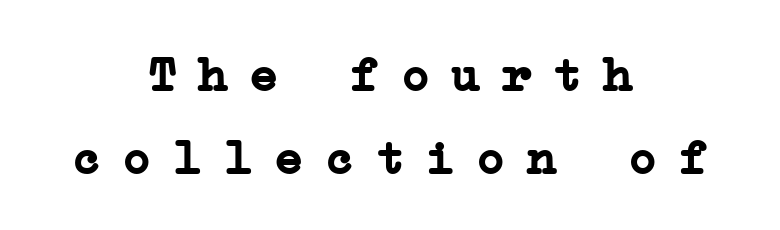
{"serif": "yes", "italic": "no", "bold": "yes", "weight": "semibold", "width": "normal", "stroke_contrast": "low", "x_height": "medium", "underline": "no", "align": "center", "line_spacing": "normal", "line_spacing_ratio": 1.7, "letter_spacing": "wide", "letter_spacing_em": 0.43, "glyph_px": 49}
